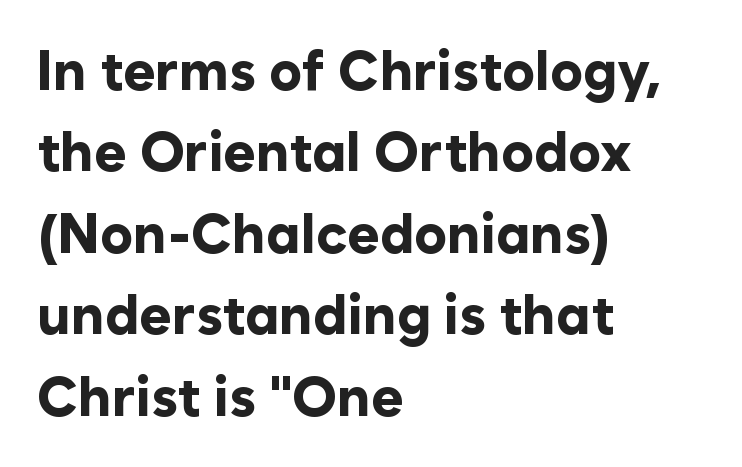
{"serif": "no", "italic": "no", "bold": "yes", "weight": "bold", "width": "normal", "stroke_contrast": "low", "x_height": "medium", "monospaced": "no", "underline": "no", "align": "left", "line_spacing": "normal", "line_spacing_ratio": 1.48, "letter_spacing": "normal", "letter_spacing_em": 0.0, "glyph_px": 55}
